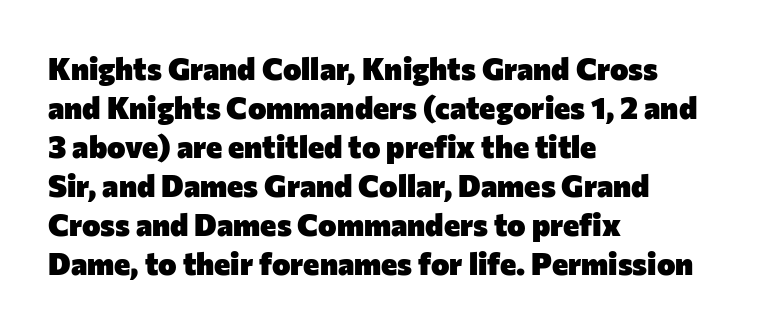
{"serif": "no", "italic": "no", "bold": "yes", "weight": "heavy", "width": "normal", "stroke_contrast": "low", "x_height": "medium", "monospaced": "no", "underline": "no", "align": "left", "line_spacing": "normal", "line_spacing_ratio": 1.26, "letter_spacing": "normal", "letter_spacing_em": 0.0, "glyph_px": 31}
